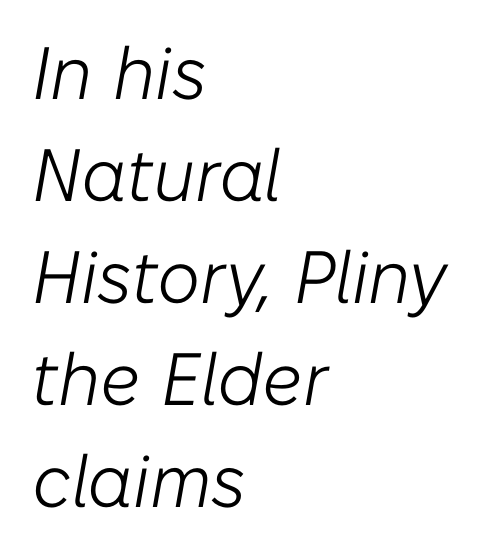
The image shows 74 px light type, italic (leaning right); set left-aligned, normal line spacing (1.38x), normal letter spacing, not underlined; low stroke contrast and a medium x-height.
